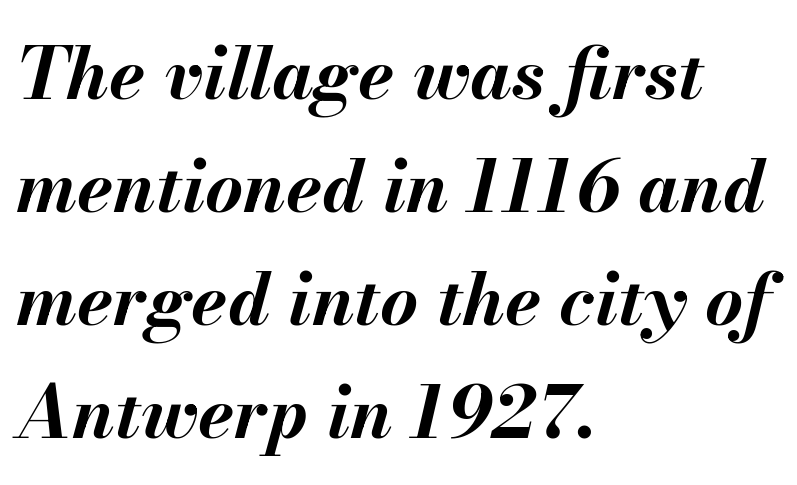
{"italic": "yes", "lean": "right", "slant_degrees": 13, "bold": "yes", "weight": "bold", "width": "normal", "stroke_contrast": "medium", "x_height": "small", "monospaced": "no", "underline": "no", "align": "left", "line_spacing": "normal", "line_spacing_ratio": 1.55, "letter_spacing": "normal", "letter_spacing_em": 0.0, "glyph_px": 73}
